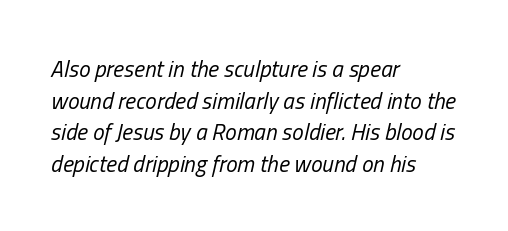
The image shows 23 px text type, italic (leaning right); set left-aligned, normal line spacing (1.37x), normal letter spacing, not underlined.
